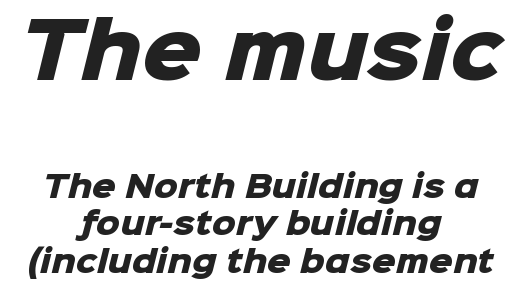
The image shows 75 px heavy sans-serif type; set centered, normal line spacing (1.25x), normal letter spacing, not underlined; the first (top) block is 2.5x larger; low stroke contrast and a medium x-height.
